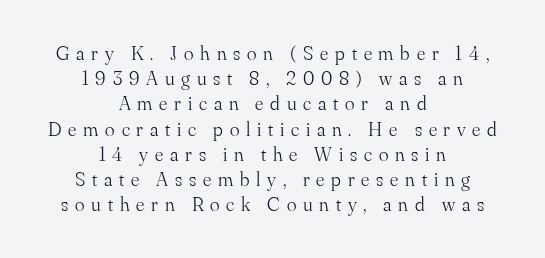
The image shows 20 px text type, upright; set centered, normal line spacing (1.26x), unusually wide letter spacing (+0.34 em), not underlined.
